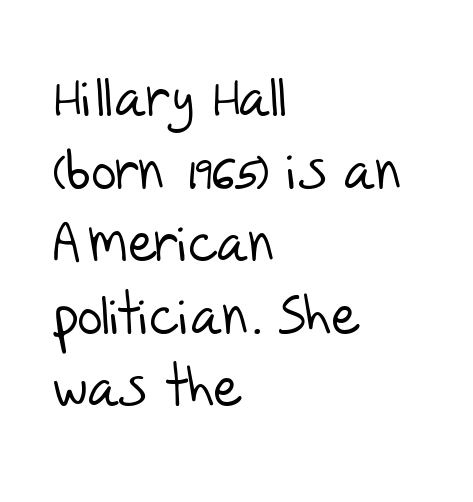
Q: Is the text bold? A: No.
Q: Is the typeface a serif or a sans-serif typeface? A: Sans-serif.
Q: Is the text underlined? A: No.
Q: How is the paragraph aligned? A: Left-aligned.
Q: Is the spacing between letters normal or unusually wide? A: Normal.
Q: Is the spacing between lines tight, normal or loose? A: Normal.
Q: Width (condensed, normal, or wide)? A: Normal.
Q: Stroke contrast? A: Low.
Q: x-height? A: Large.
Q: Monospaced? A: No.
